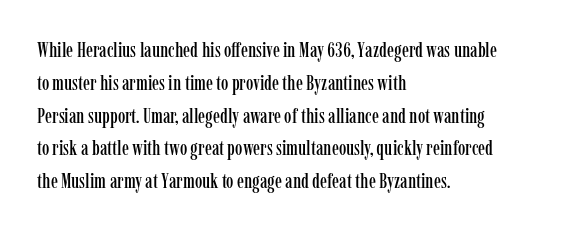
The image shows 21 px text type, upright; set left-aligned, normal line spacing (1.56x), normal letter spacing, not underlined.
